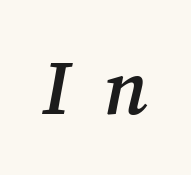
Rule under the text: the space is simply empty. Posture: slanted. Stroke terminals: seriffed. Students, this is semibold: more ink than regular, less than bold.
